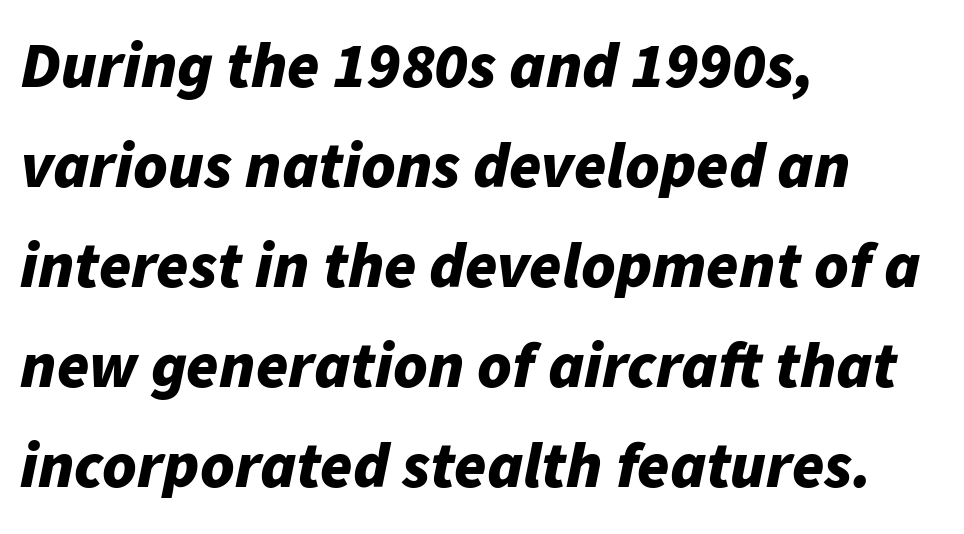
Think of a printed novel: that variable character pitch is what you see here. Quick note: italic. Visually the block forms a straight wall on the left and a jagged coastline on the right. Spacing between characters is what you'd get straight out of the box.
